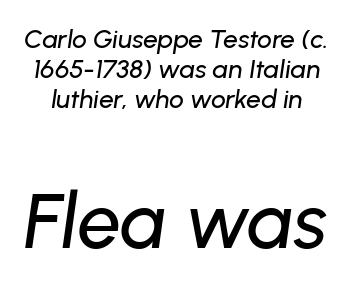
Compared with typical body copy, the letter spacing here is the same. Is this a fixed-width face? No — the glyphs have proportional, varying widths. Two sizes are in play, and the larger belongs to the second block. Type without underlining. Vertical spacing — tight. An italicized treatment has been applied to the whole sample.
